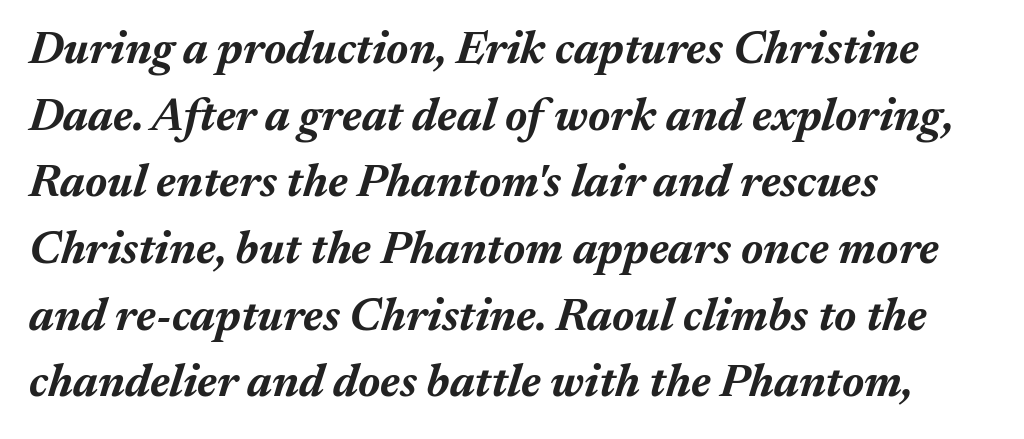
The image shows 46 px bold type, italic (leaning right); set left-aligned, normal line spacing (1.45x), normal letter spacing, not underlined; medium stroke contrast and a medium x-height.
